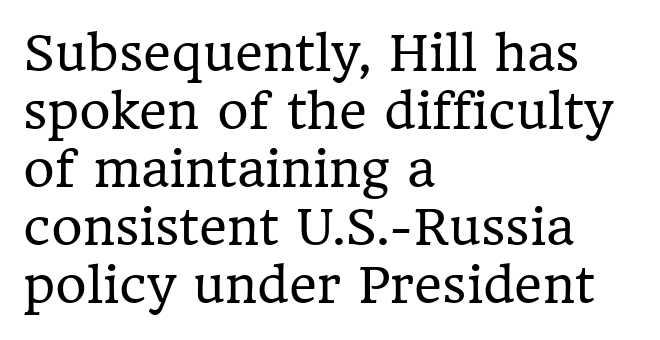
{"serif": "yes", "italic": "no", "bold": "no", "weight": "regular", "width": "normal", "stroke_contrast": "low", "x_height": "medium", "monospaced": "no", "underline": "no", "align": "left", "line_spacing_ratio": 1.21, "letter_spacing": "normal", "letter_spacing_em": 0.0, "glyph_px": 48}
